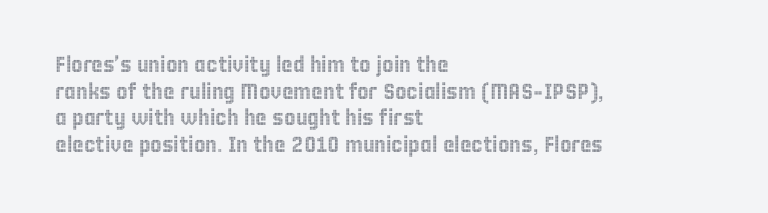
A student would call this left alignment; a typographer would say flush left, rag right. Nobody touched the tracking dial on this one. Tall strokes in this sample are plumb rather than angled. Descenders are the only things crossing below the line.
